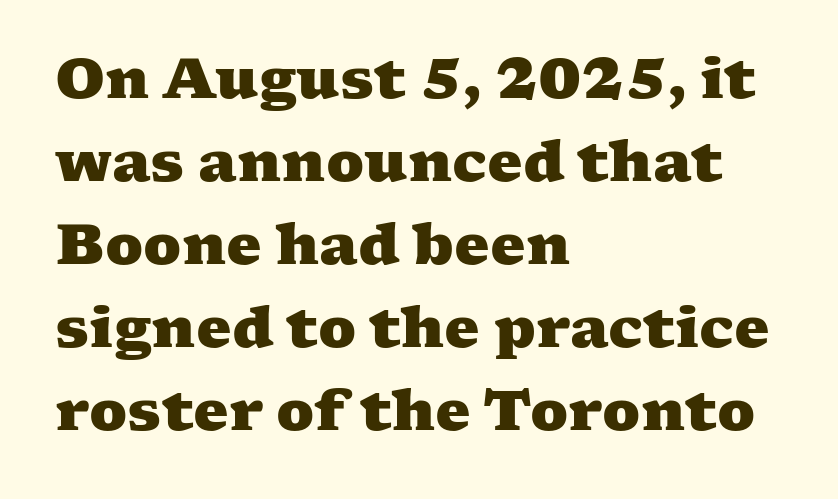
{"serif": "yes", "bold": "yes", "weight": "heavy", "width": "wide", "stroke_contrast": "medium", "x_height": "medium", "monospaced": "no", "underline": "no", "align": "left", "line_spacing": "normal", "line_spacing_ratio": 1.48, "letter_spacing": "normal", "letter_spacing_em": 0.0, "glyph_px": 56}
